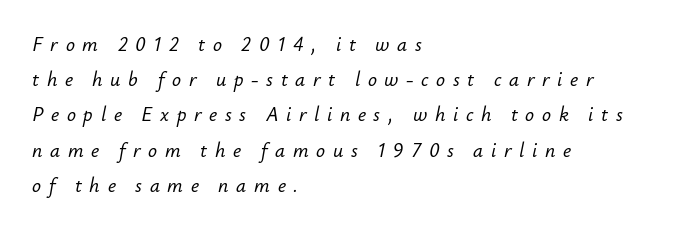
These lines have a slow, spaced-out rhythm from letter to letter. Compared with a centered layout, this one pins lines to the left instead. Posture: slanted. The specimen omits any rule beneath the text block's lines.
